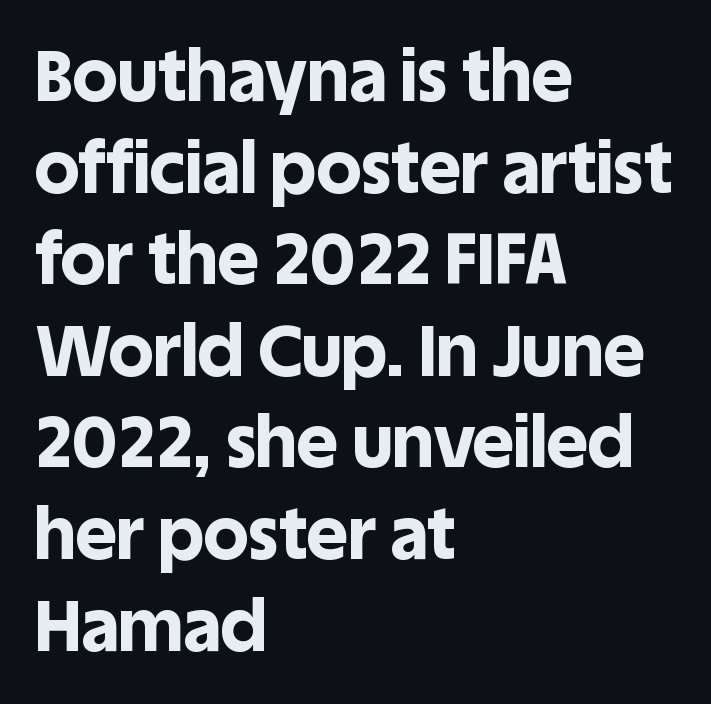
{"serif": "no", "italic": "no", "bold": "yes", "weight": "bold", "width": "normal", "x_height": "large", "monospaced": "no", "underline": "no", "align": "left", "line_spacing": "normal", "line_spacing_ratio": 1.29, "letter_spacing": "normal", "letter_spacing_em": 0.0, "glyph_px": 71}
